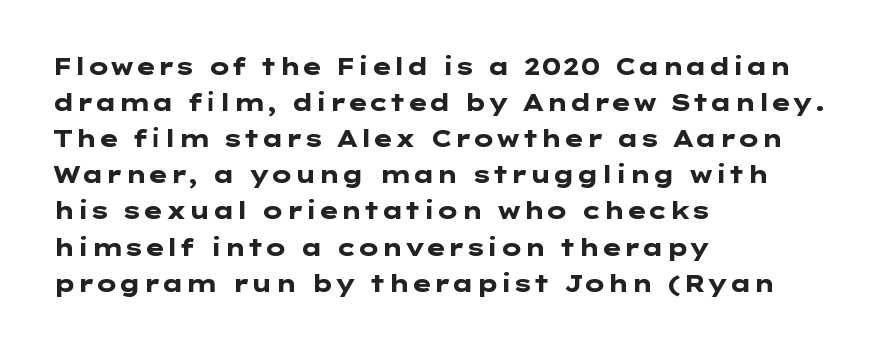
Q: Is the text bold? A: Yes.
Q: Is the text italic (slanted)? A: No, it is upright.
Q: Is the text underlined? A: No.
Q: How is the paragraph aligned? A: Left-aligned.
Q: Is the spacing between letters normal or unusually wide? A: Normal.
Q: Is the spacing between lines tight, normal or loose? A: Normal.
